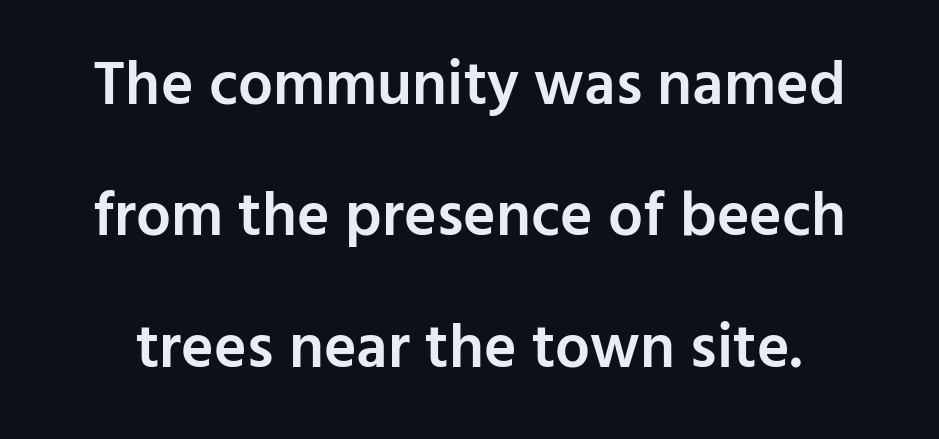
The typeface chosen for these lines omits serifs. Leading: increased. Notice the strokes are somewhat thickened but not fully heavy: this is a semibold. The passage shown is not underscored anywhere. Compared with typical body copy, the letter spacing here is the same. Character widths vary here, with narrow letters taking less room than wide ones.
